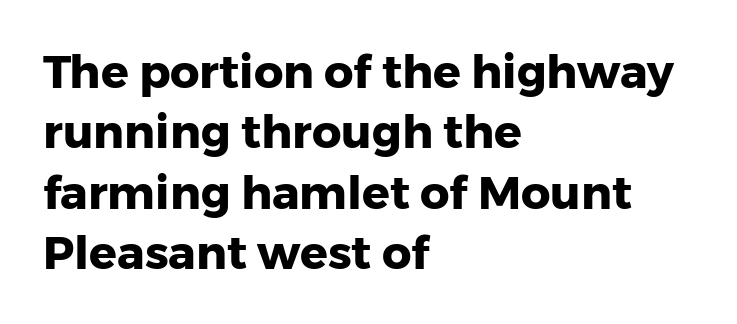
Serifs: no, the terminals of the letterforms are clean. Spacing verdict: proportional, widths tailored to each character. Visually the block forms a straight wall on the left and a jagged coastline on the right. Vertically, the passage feels balanced, rows spaced as you'd expect. Letter spacing: default.
